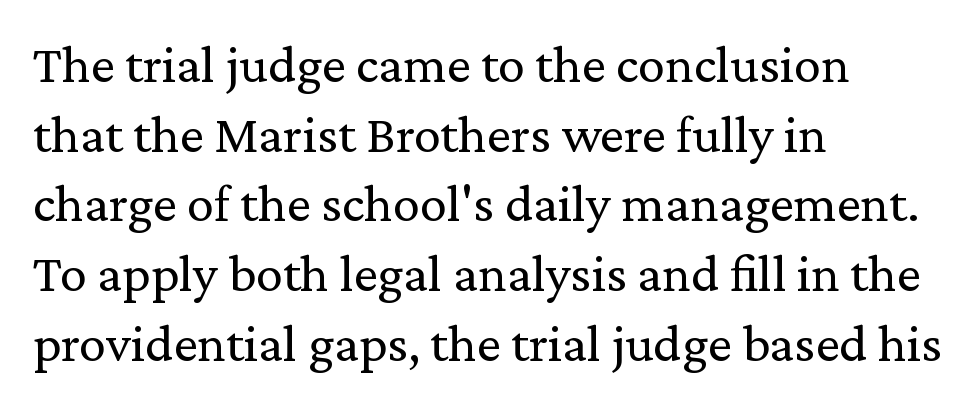
Regarding serifs, this sample has them. The characters are drawn with everyday or finer stroke widths. Words appear dense and cohesive because spacing is normal. The passage shown is typed in a proportional face where columns would drift. Every character sits straight up, as roman type does. The strip under each line holds only bare page.
